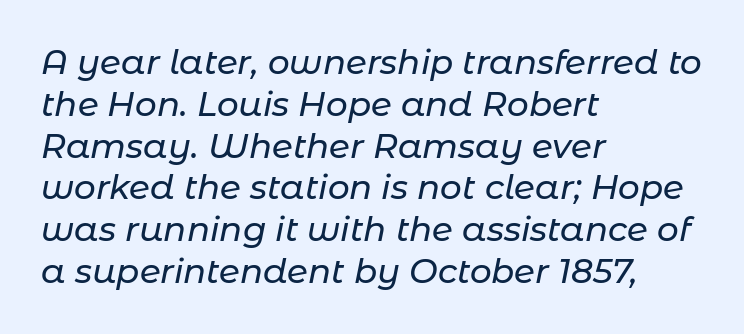
Does the lettering tilt? It does — this is italic. Quick note: underline off. Do the characters align in a grid? No, the font is proportional. Between one letter and the next there's only the usual sliver of space. Which margin do the lines hug? The left one — the right edge is uneven.
